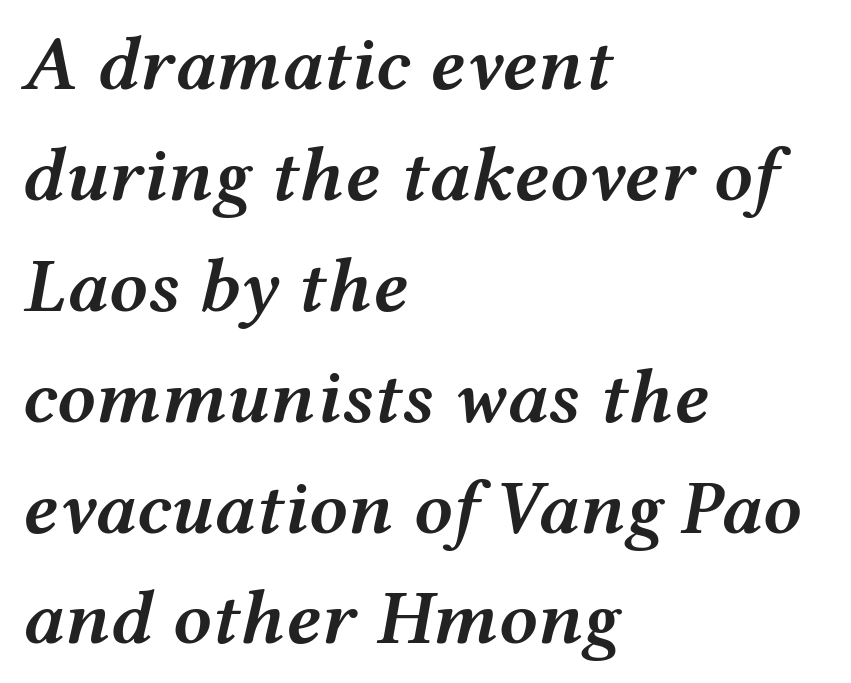
Notice how descenders clear the ascenders below comfortably — that's standard leading. The passage shown has conventional tracking throughout. A fair bit of extra ink — the face is semibold, not bold. The typesetter chose a ragged-right arrangement here. A clean baseline with only descenders dipping below it.
